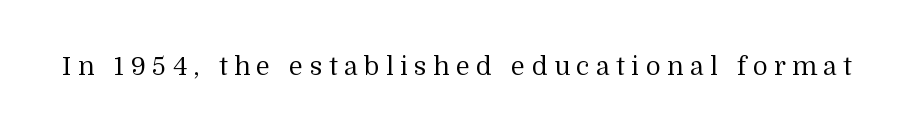
This is the regular roman posture of the typeface. This sample uses expanded letter spacing, leaving extra air between glyphs. No word sits above an underline. Ink coverage per letter is moderate at most.
